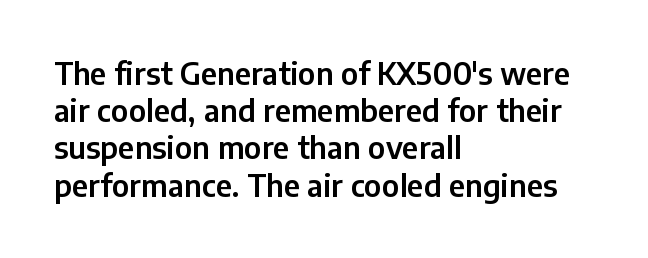
{"serif": "no", "italic": "no", "width": "normal", "stroke_contrast": "low", "x_height": "medium", "monospaced": "no", "underline": "no", "align": "left", "line_spacing_ratio": 1.24, "letter_spacing": "normal", "letter_spacing_em": 0.0, "glyph_px": 30}
